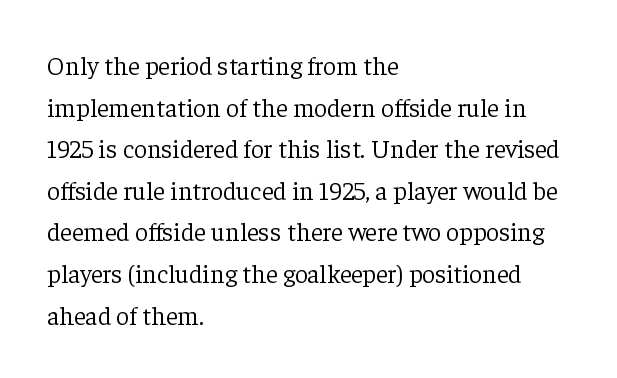
{"italic": "no", "bold": "no", "underline": "no", "align": "left", "line_spacing": "normal", "line_spacing_ratio": 1.6, "letter_spacing": "normal", "letter_spacing_em": 0.0, "glyph_px": 26}
